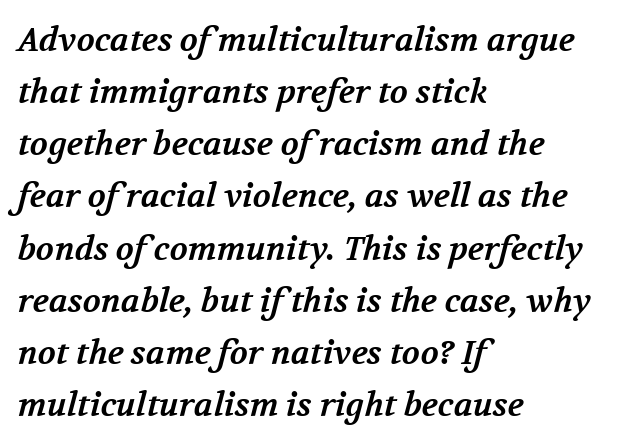
The image shows 33 px bold serif type; set left-aligned, normal line spacing (1.58x), normal letter spacing, not underlined; medium stroke contrast and a medium x-height.
